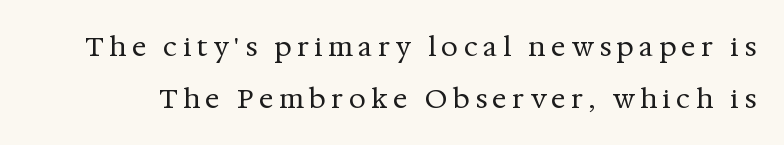
Q: Is the text bold? A: No.
Q: Is the text italic (slanted)? A: No, it is upright.
Q: Is the text underlined? A: No.
Q: Is the spacing between letters normal or unusually wide? A: Unusually wide.
Q: Is the spacing between lines tight, normal or loose? A: Loose.
